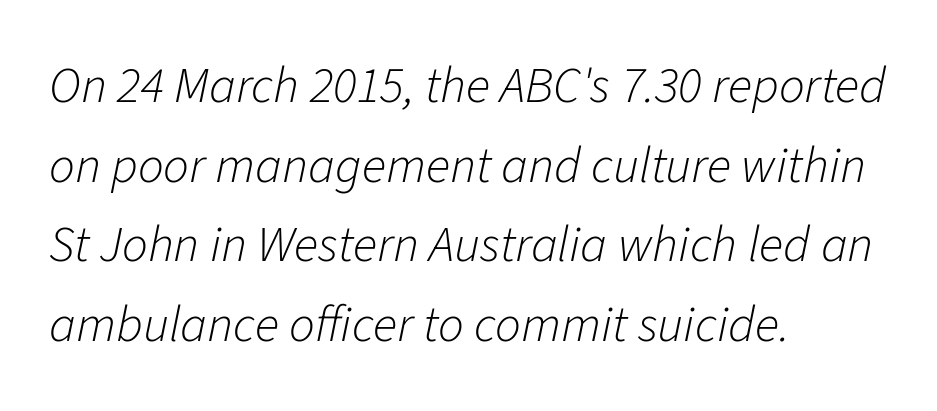
You could not count columns in this text — the font is proportionally spaced. Tracking value appears to be zero — textbook default spacing. The space between consecutive lines is moderate. The specimen omits any rule beneath the text block's lines. Italic: yes, the glyphs are oblique.
